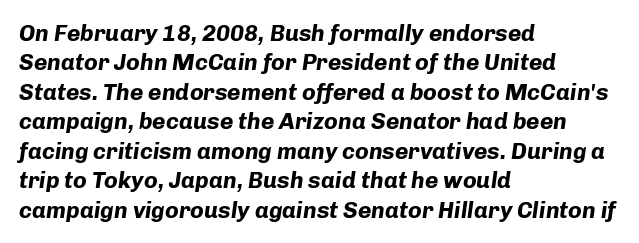
Is the type slanted? Yes — the strokes lean at a clear angle. Plenty of ink on the page — the face is bold. In terms of letterspacing, this is plain default setting. The lines in this sample share a left origin and differ only in where they stop.
